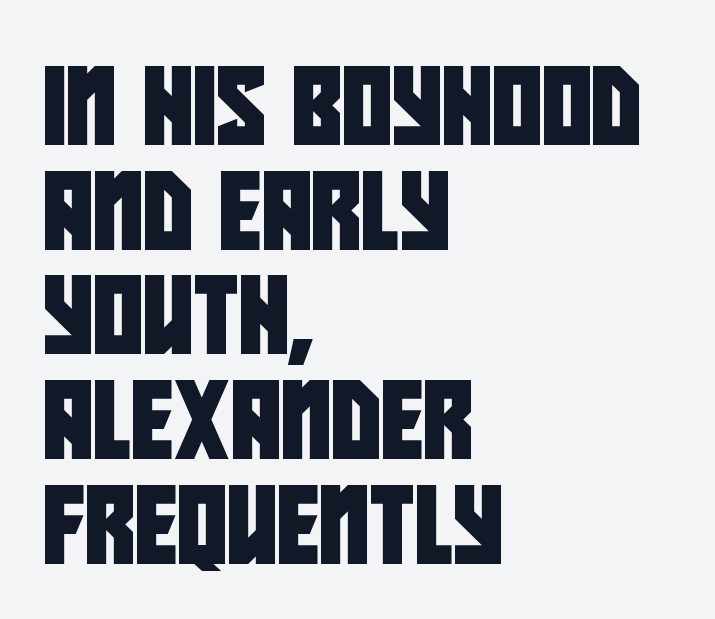
Q: Is the typeface a serif or a sans-serif typeface? A: Sans-serif.
Q: Is the text underlined? A: No.
Q: How is the paragraph aligned? A: Left-aligned.
Q: Is the spacing between letters normal or unusually wide? A: Normal.
Q: Is the spacing between lines tight, normal or loose? A: Normal.
Q: Width (condensed, normal, or wide)? A: Condensed.
Q: Stroke contrast? A: Low.
Q: x-height? A: Large.
Q: Monospaced? A: No.
